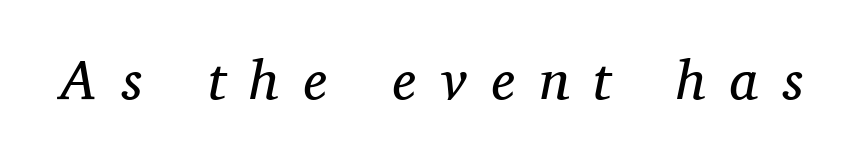
Q: Is the text bold? A: No.
Q: Is the text italic (slanted)? A: Yes, it leans right by about 11 degrees.
Q: Is the typeface a serif or a sans-serif typeface? A: Serif.
Q: Is the text underlined? A: No.
Q: Is the spacing between letters normal or unusually wide? A: Unusually wide.
Q: Width (condensed, normal, or wide)? A: Normal.
Q: Stroke contrast? A: Medium.
Q: x-height? A: Medium.
Q: Monospaced? A: No.
